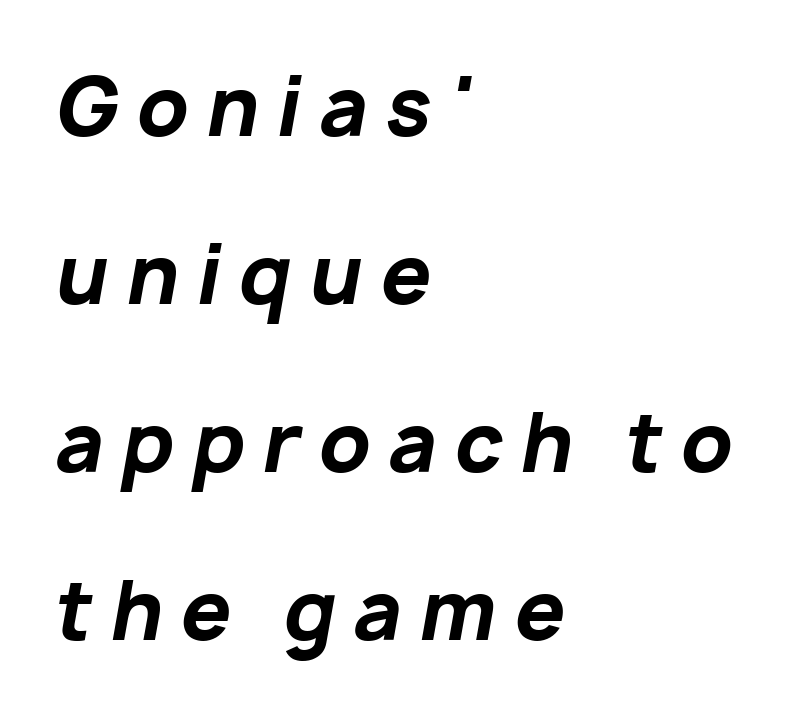
{"italic": "yes", "lean": "right", "slant_degrees": 10, "bold": "yes", "weight": "bold", "width": "normal", "stroke_contrast": "low", "x_height": "medium", "monospaced": "no", "underline": "no", "align": "left", "line_spacing": "loose", "line_spacing_ratio": 2.1, "letter_spacing": "wide", "letter_spacing_em": 0.22, "glyph_px": 80}
